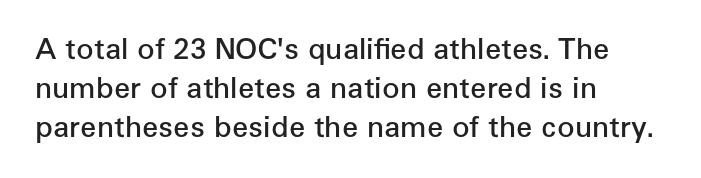
Q: Is the text bold? A: Semi-bold.
Q: Is the text italic (slanted)? A: No, it is upright.
Q: Is the typeface a serif or a sans-serif typeface? A: Sans-serif.
Q: Is the text underlined? A: No.
Q: How is the paragraph aligned? A: Left-aligned.
Q: Is the spacing between letters normal or unusually wide? A: Normal.
Q: Is the spacing between lines tight, normal or loose? A: Normal.
Q: Width (condensed, normal, or wide)? A: Normal.
Q: Stroke contrast? A: Low.
Q: x-height? A: Medium.
Q: Monospaced? A: No.
